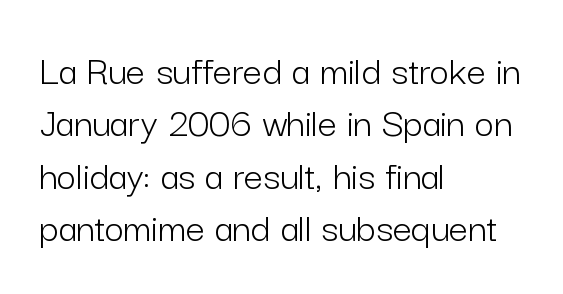
Q: Is the text bold? A: No.
Q: Is the text italic (slanted)? A: No, it is upright.
Q: Is the typeface a serif or a sans-serif typeface? A: Sans-serif.
Q: Is the text underlined? A: No.
Q: How is the paragraph aligned? A: Left-aligned.
Q: Is the spacing between letters normal or unusually wide? A: Normal.
Q: Is the spacing between lines tight, normal or loose? A: Normal.
Q: Width (condensed, normal, or wide)? A: Normal.
Q: Stroke contrast? A: Low.
Q: x-height? A: Medium.
Q: Monospaced? A: No.
